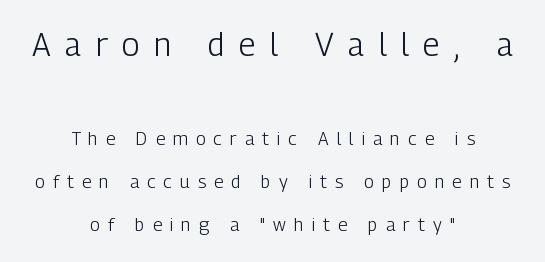
{"serif": "no", "italic": "no", "bold": "no", "weight": "light", "width": "condensed", "stroke_contrast": "low", "x_height": "medium", "monospaced": "no", "underline": "no", "align": "center", "line_spacing": "loose", "line_spacing_ratio": 2.39, "letter_spacing": "wide", "letter_spacing_em": 0.45, "larger_block": "first", "size_ratio": 1.78, "glyph_px": 32}
